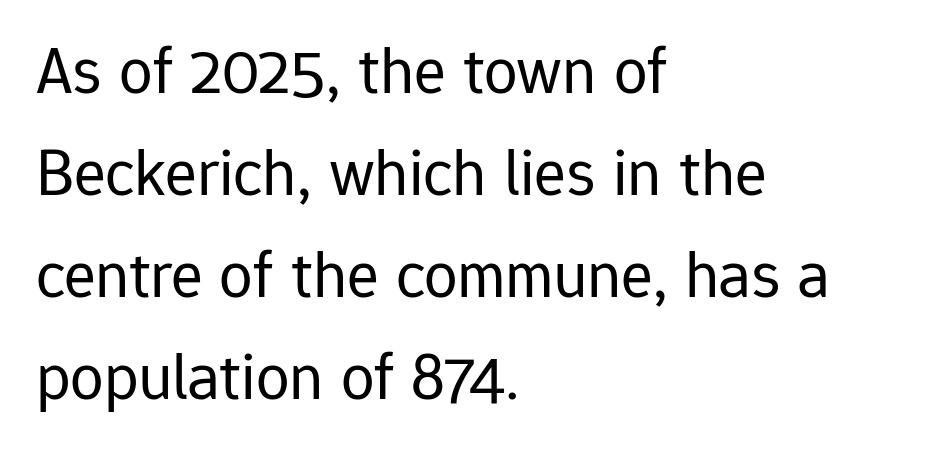
Q: Is the text bold? A: No.
Q: Is the text italic (slanted)? A: No, it is upright.
Q: Is the typeface a serif or a sans-serif typeface? A: Sans-serif.
Q: Is the text underlined? A: No.
Q: How is the paragraph aligned? A: Left-aligned.
Q: Is the spacing between letters normal or unusually wide? A: Normal.
Q: Is the spacing between lines tight, normal or loose? A: Normal.
Q: Width (condensed, normal, or wide)? A: Normal.
Q: Stroke contrast? A: Low.
Q: x-height? A: Medium.
Q: Monospaced? A: No.
